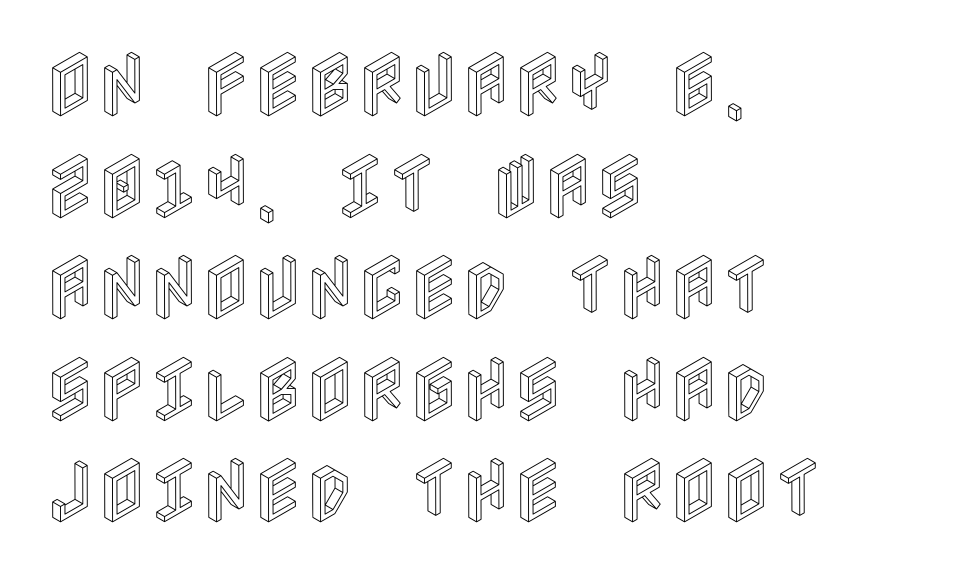
Q: Is the text italic (slanted)? A: No, it is upright.
Q: Is the text underlined? A: No.
Q: How is the paragraph aligned? A: Left-aligned.
Q: Is the spacing between letters normal or unusually wide? A: Normal.
Q: Is the spacing between lines tight, normal or loose? A: Normal.
Q: Width (condensed, normal, or wide)? A: Condensed.
Q: x-height? A: Large.
